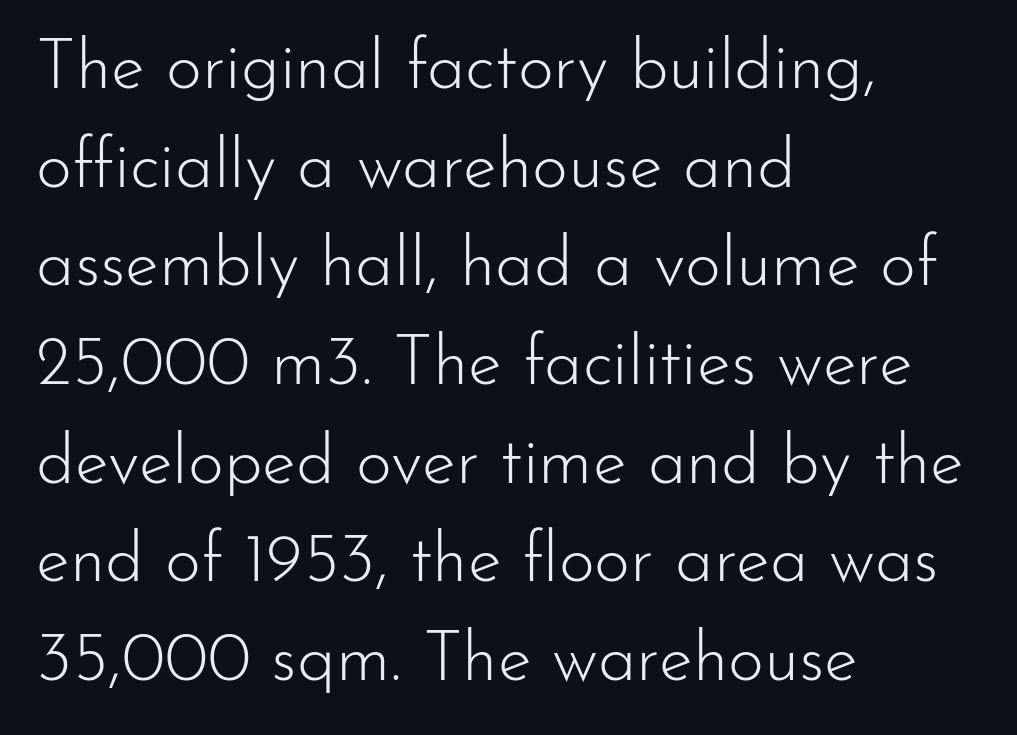
The image shows 69 px light sans-serif type, upright; set left-aligned, normal line spacing (1.43x), normal letter spacing, not underlined; low stroke contrast and a small x-height.
